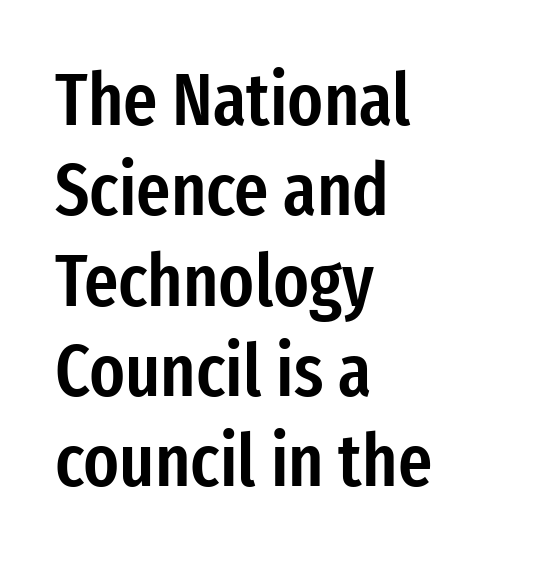
Q: Is the text bold? A: Semi-bold.
Q: Is the text italic (slanted)? A: No, it is upright.
Q: Is the typeface a serif or a sans-serif typeface? A: Sans-serif.
Q: Is the text underlined? A: No.
Q: How is the paragraph aligned? A: Left-aligned.
Q: Is the spacing between letters normal or unusually wide? A: Normal.
Q: Width (condensed, normal, or wide)? A: Condensed.
Q: Stroke contrast? A: Low.
Q: x-height? A: Medium.
Q: Monospaced? A: No.
